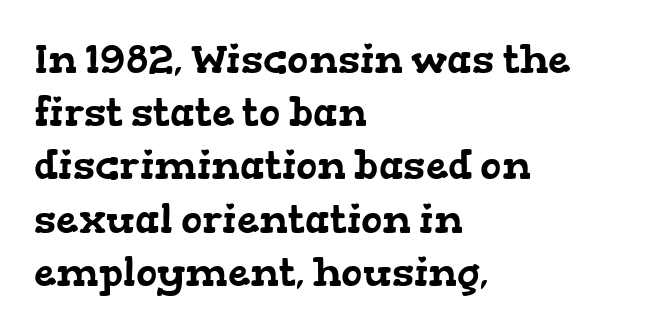
Which margin do the lines hug? The left one — the right edge is uneven. This sample keeps an unexceptional amount of space between lines. The foot of each line stays bare and open. No extra tracking has been applied to these lines. Little horizontal feet cap the strokes, marking this as serif type.
